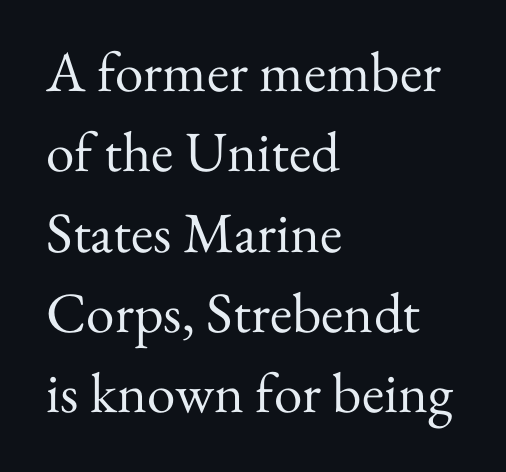
Caption: standard tracking, unaltered. Honestly, there is no underline to notice here at all. Summary of weight: not heavy and not bold. The passage shown is typeset with a serif family.
